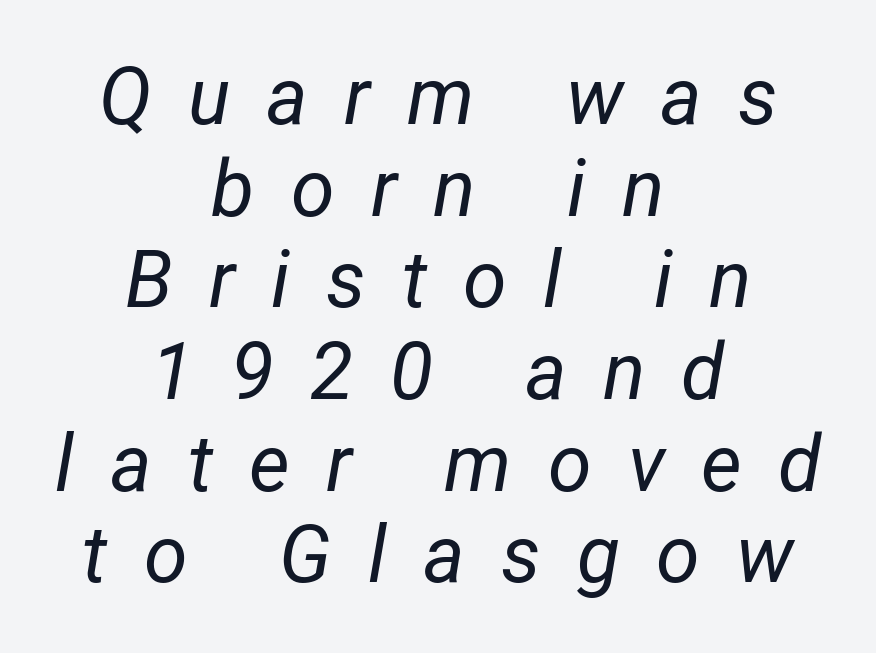
A bare baseline throughout the passage. Letter spacing: wide. Each letter keeps its own natural width here, so spacing adapts to shape. No heavy texture on the line: the type isn't bold. Does the lettering tilt? It does — this is italic. Visually the block forms a symmetrical silhouette, jagged on both flanks.
